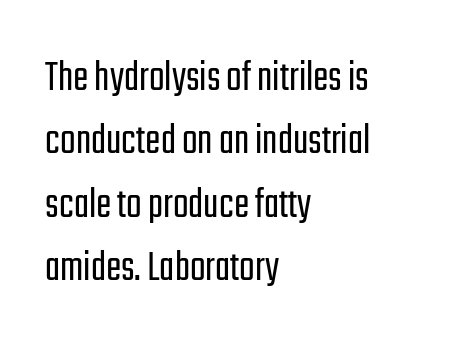
{"serif": "no", "italic": "no", "bold": "no", "weight": "light", "width": "condensed", "stroke_contrast": "low", "x_height": "medium", "monospaced": "no", "underline": "no", "align": "left", "line_spacing": "normal", "line_spacing_ratio": 1.38, "letter_spacing": "normal", "letter_spacing_em": 0.0, "glyph_px": 46}
